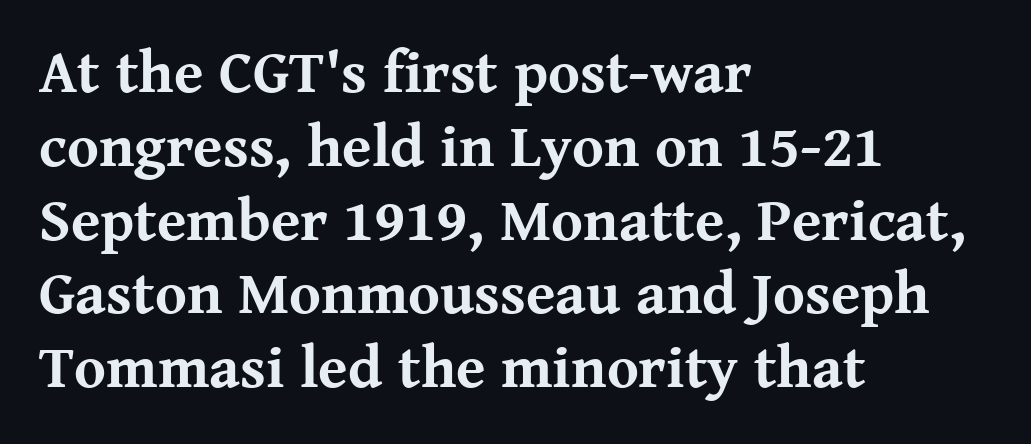
The typesetter chose a ragged-right arrangement here. Does the type have serifs? Yes, each stem ends in a small foot. Words float on clear page, feet unadorned. The letterforms sit shoulder to shoulder at normal distance.
